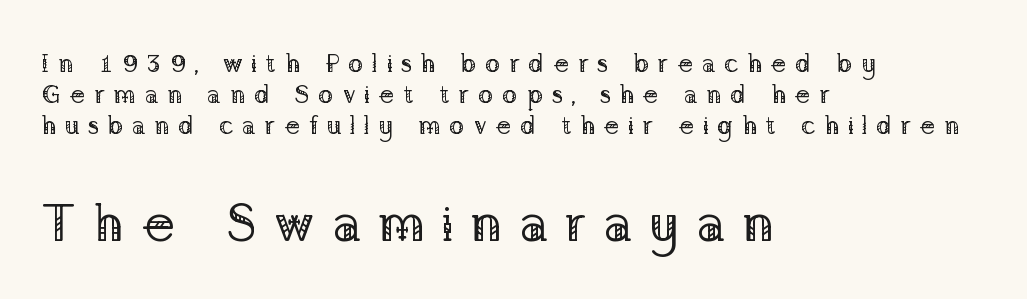
Q: Is the text bold? A: No.
Q: Is the text italic (slanted)? A: No, it is upright.
Q: Is the typeface a serif or a sans-serif typeface? A: Serif.
Q: Is the text underlined? A: No.
Q: How is the paragraph aligned? A: Left-aligned.
Q: Is the spacing between letters normal or unusually wide? A: Unusually wide.
Q: Which block of text is set in a larger size, the first (top) or the second (bottom)? A: The second (bottom) one.
Q: Width (condensed, normal, or wide)? A: Normal.
Q: Stroke contrast? A: Low.
Q: x-height? A: Medium.
Q: Monospaced? A: No.
